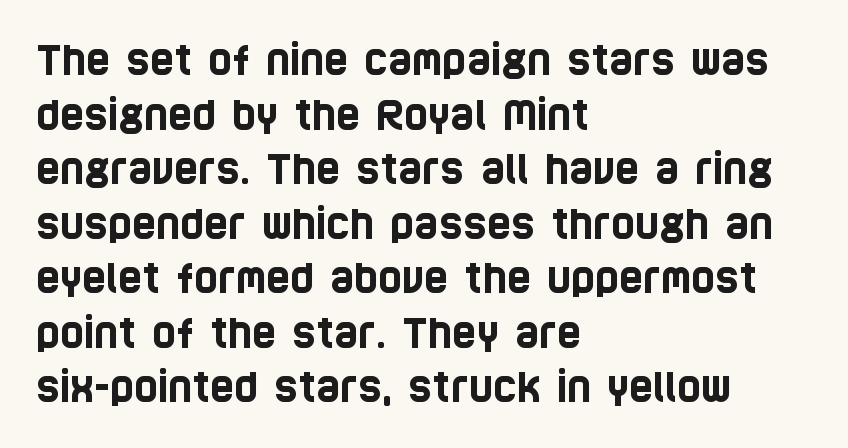
Q: Is the typeface a serif or a sans-serif typeface? A: Sans-serif.
Q: Is the text underlined? A: No.
Q: How is the paragraph aligned? A: Left-aligned.
Q: Is the spacing between letters normal or unusually wide? A: Normal.
Q: Is the spacing between lines tight, normal or loose? A: Normal.
Q: Width (condensed, normal, or wide)? A: Condensed.
Q: Stroke contrast? A: Low.
Q: x-height? A: Large.
Q: Monospaced? A: No.
